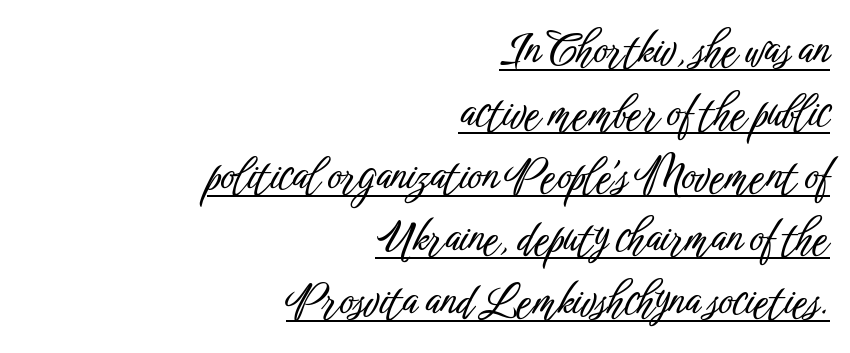
Q: Is the text italic (slanted)? A: Yes.
Q: Is the typeface a serif or a sans-serif typeface? A: Sans-serif.
Q: Is the text underlined? A: Yes.
Q: How is the paragraph aligned? A: Right-aligned.
Q: Is the spacing between letters normal or unusually wide? A: Normal.
Q: Is the spacing between lines tight, normal or loose? A: Normal.
Q: Width (condensed, normal, or wide)? A: Condensed.
Q: Stroke contrast? A: Low.
Q: x-height? A: Medium.
Q: Monospaced? A: No.
